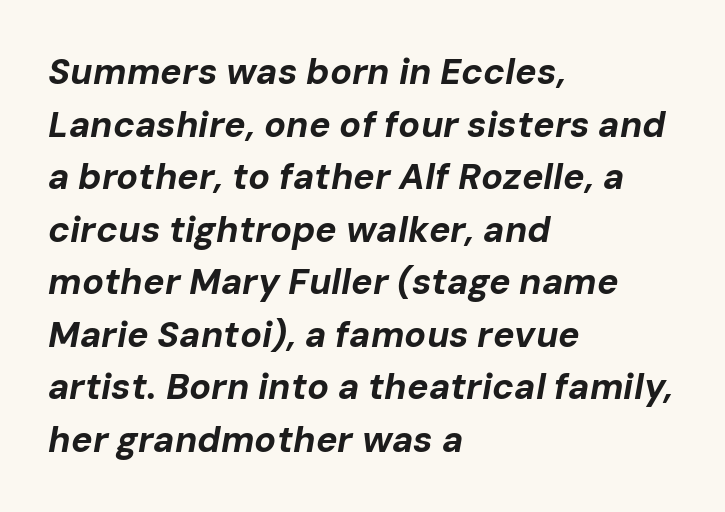
{"italic": "yes", "lean": "right", "slant_degrees": 10, "bold": "yes", "weight": "bold", "width": "normal", "stroke_contrast": "low", "x_height": "medium", "monospaced": "no", "underline": "no", "align": "left", "line_spacing": "normal", "line_spacing_ratio": 1.46, "letter_spacing": "normal", "letter_spacing_em": 0.0, "glyph_px": 36}
